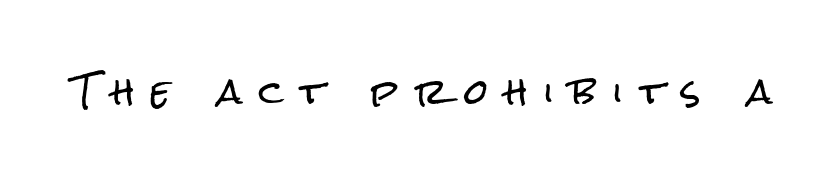
Q: Is the text italic (slanted)? A: No, it is upright.
Q: Is the typeface a serif or a sans-serif typeface? A: Sans-serif.
Q: Is the text underlined? A: No.
Q: Is the spacing between letters normal or unusually wide? A: Unusually wide.
Q: Width (condensed, normal, or wide)? A: Condensed.
Q: Stroke contrast? A: Low.
Q: x-height? A: Medium.
Q: Monospaced? A: No.
